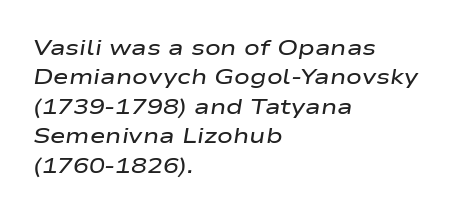
{"italic": "yes", "lean": "right", "slant_degrees": 9, "bold": "semi", "underline": "no", "align": "left", "line_spacing": "normal", "line_spacing_ratio": 1.4, "letter_spacing": "normal", "letter_spacing_em": 0.0, "glyph_px": 21}
